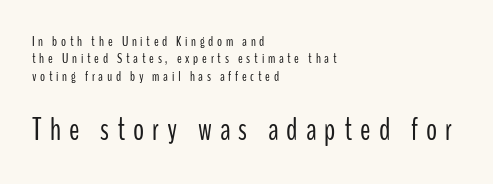
The letters carry no serifs — their stems end cleanly without finishing strokes. The passage shown is not bold in any degree. Students, note that the glyphs here are deliberately spaced far apart. This sample uses an upright cut, with every glyph sitting square on the baseline. Size contrast runs from small at the top to large at the bottom.
